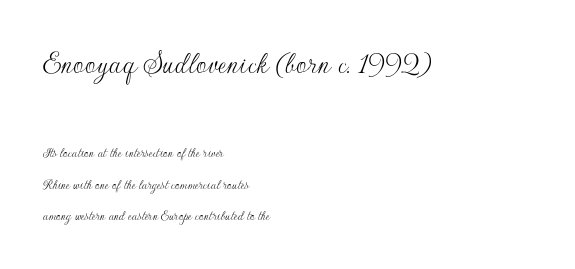
Q: Is the text bold? A: No.
Q: Is the text italic (slanted)? A: Yes.
Q: Is the typeface a serif or a sans-serif typeface? A: Sans-serif.
Q: Is the text underlined? A: No.
Q: How is the paragraph aligned? A: Left-aligned.
Q: Is the spacing between letters normal or unusually wide? A: Normal.
Q: Is the spacing between lines tight, normal or loose? A: Loose.
Q: Which block of text is set in a larger size, the first (top) or the second (bottom)? A: The first (top) one.
Q: Width (condensed, normal, or wide)? A: Normal.
Q: Stroke contrast? A: Low.
Q: x-height? A: Small.
Q: Monospaced? A: No.
